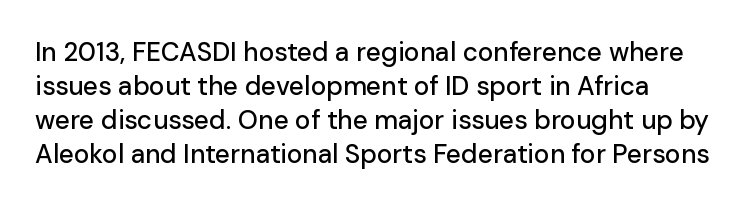
{"italic": "no", "underline": "no", "line_spacing": "normal", "line_spacing_ratio": 1.31, "letter_spacing": "normal", "letter_spacing_em": 0.0, "glyph_px": 26}
